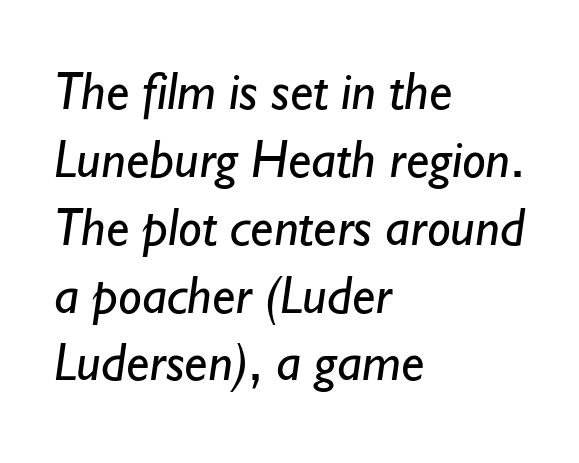
The image shows 53 px regular-weight sans-serif type; set left-aligned, normal line spacing (1.28x), normal letter spacing, not underlined; low stroke contrast and a small x-height.
